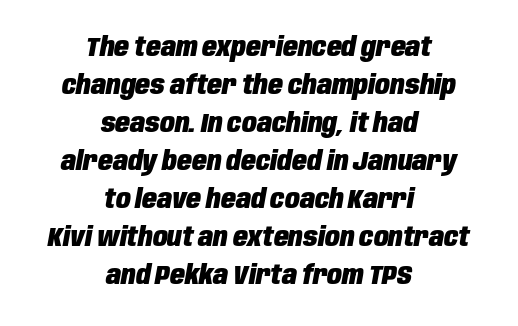
The letters are bold, with thick, heavy strokes. If you folded the block vertically in half, each line would mirror itself in length. The letters sit at their default tracking, neither squeezed nor spread. Plain, unruled lines of type. This sample keeps an unexceptional amount of space between lines. The lettering tilts uniformly, giving the passage an italic look.
